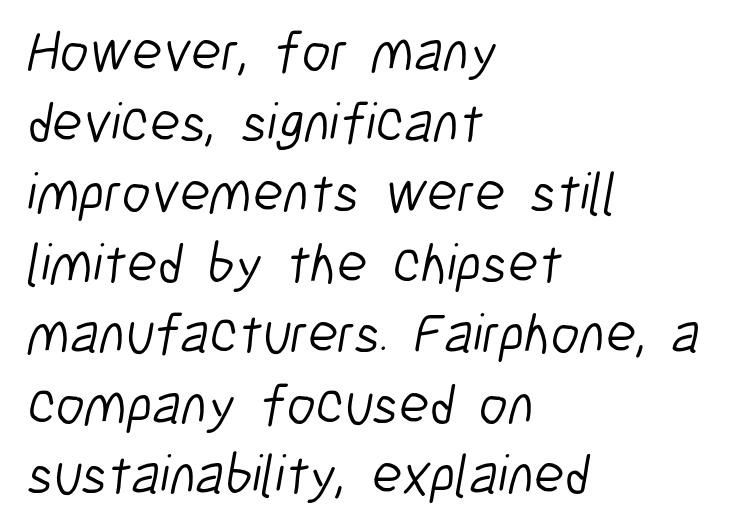
{"serif": "no", "bold": "no", "weight": "light", "width": "condensed", "stroke_contrast": "low", "x_height": "medium", "monospaced": "no", "underline": "no", "align": "left", "line_spacing": "normal", "line_spacing_ratio": 1.26, "letter_spacing": "normal", "letter_spacing_em": 0.0, "glyph_px": 56}
